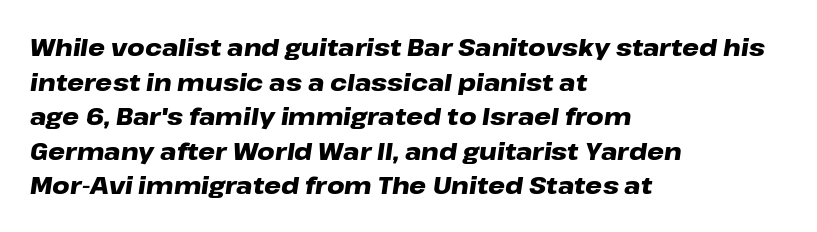
{"italic": "yes", "lean": "right", "slant_degrees": 8, "bold": "yes", "underline": "no", "align": "left", "line_spacing": "normal", "line_spacing_ratio": 1.44, "letter_spacing": "normal", "letter_spacing_em": 0.0, "glyph_px": 24}
